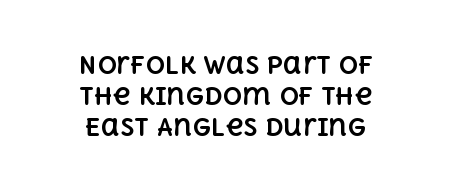
Q: Is the text bold? A: Yes.
Q: Is the text italic (slanted)? A: No, it is upright.
Q: Is the text underlined? A: No.
Q: How is the paragraph aligned? A: Centered.
Q: Is the spacing between letters normal or unusually wide? A: Normal.
Q: Is the spacing between lines tight, normal or loose? A: Normal.
